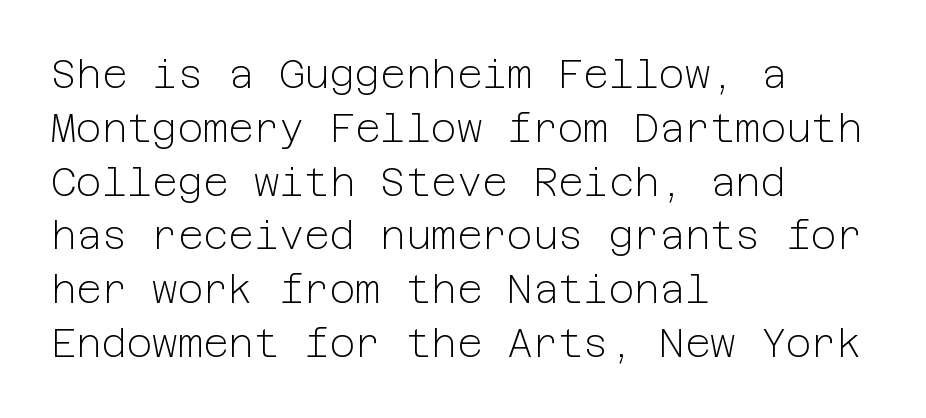
{"serif": "no", "italic": "no", "bold": "no", "weight": "light", "width": "normal", "stroke_contrast": "low", "x_height": "medium", "underline": "no", "align": "left", "line_spacing": "normal", "line_spacing_ratio": 1.38, "letter_spacing": "normal", "letter_spacing_em": 0.0, "glyph_px": 39}
